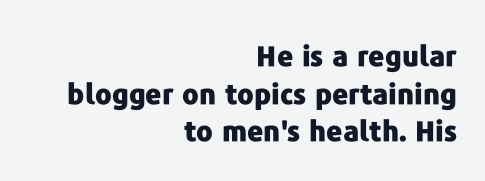
The image shows 28 px heavy sans-serif type, upright; set right-aligned, normal line spacing (1.34x), normal letter spacing, not underlined; low stroke contrast and a medium x-height.
